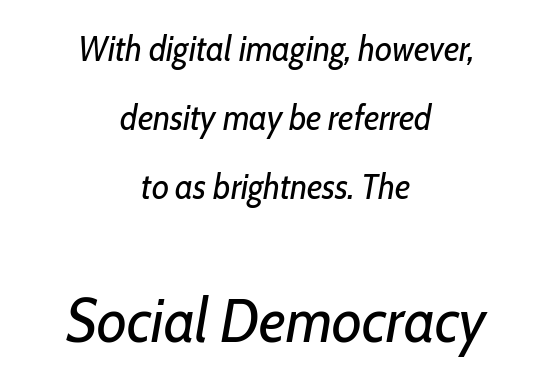
The image shows 61 px regular-weight, condensed type, italic (leaning right); set centered, loose line spacing (1.97x), normal letter spacing, not underlined; the second (bottom) block is 1.74x larger; low stroke contrast and a medium x-height.
